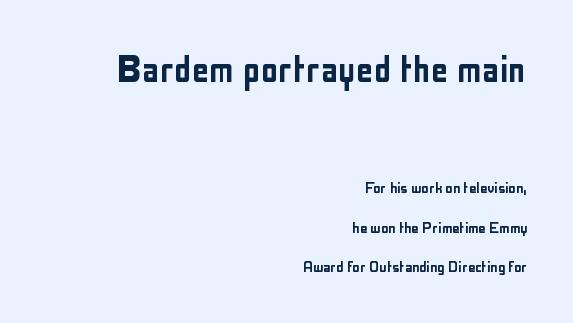
Tracking here is standard; glyphs follow each other at the usual distance. Underline: absent. The typeface chosen for these lines omits serifs. The typography opts for an upright posture over an oblique one.
